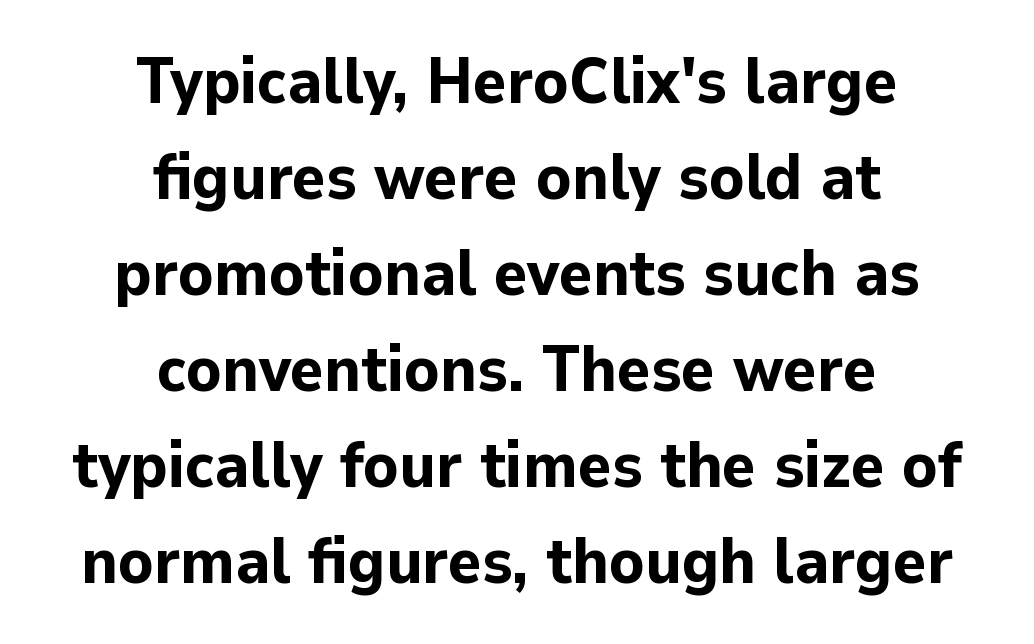
Q: Is the text bold? A: Yes.
Q: Is the text italic (slanted)? A: No, it is upright.
Q: Is the typeface a serif or a sans-serif typeface? A: Sans-serif.
Q: Is the text underlined? A: No.
Q: How is the paragraph aligned? A: Centered.
Q: Is the spacing between letters normal or unusually wide? A: Normal.
Q: Is the spacing between lines tight, normal or loose? A: Normal.
Q: Width (condensed, normal, or wide)? A: Normal.
Q: Stroke contrast? A: Low.
Q: x-height? A: Medium.
Q: Monospaced? A: No.
